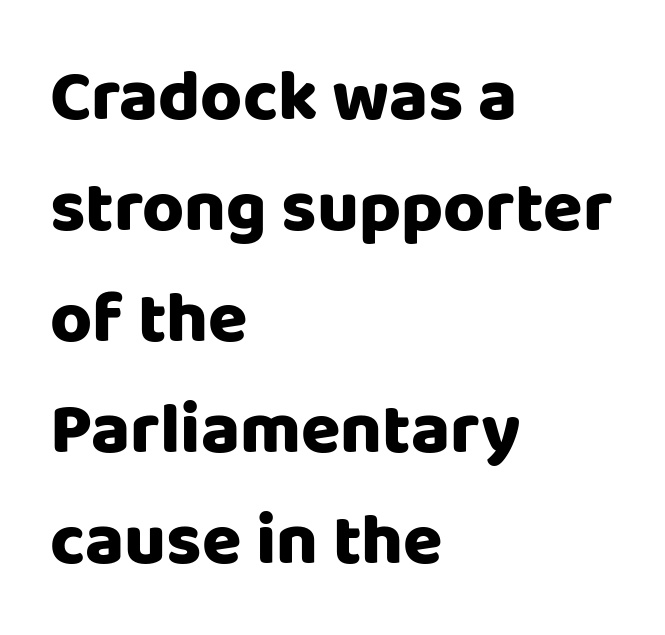
{"serif": "no", "italic": "no", "width": "normal", "stroke_contrast": "low", "x_height": "large", "monospaced": "no", "underline": "no", "align": "left", "line_spacing": "normal", "line_spacing_ratio": 1.54, "letter_spacing": "normal", "letter_spacing_em": 0.0, "glyph_px": 72}
